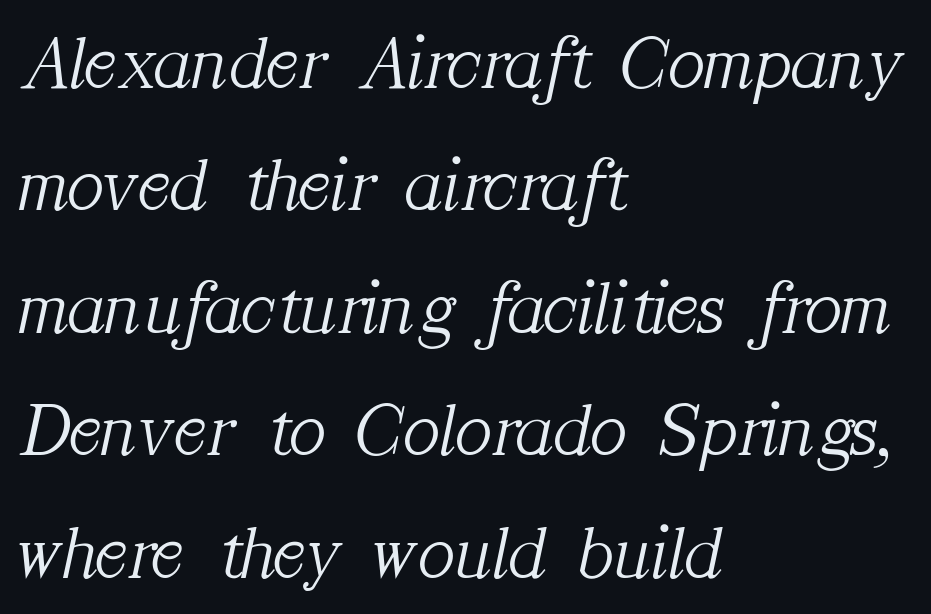
{"serif": "yes", "italic": "yes", "lean": "right", "slant_degrees": 12, "bold": "no", "weight": "light", "width": "normal", "stroke_contrast": "medium", "x_height": "medium", "monospaced": "no", "underline": "no", "align": "left", "line_spacing": "normal", "line_spacing_ratio": 1.59, "letter_spacing": "normal", "letter_spacing_em": 0.0, "glyph_px": 77}
